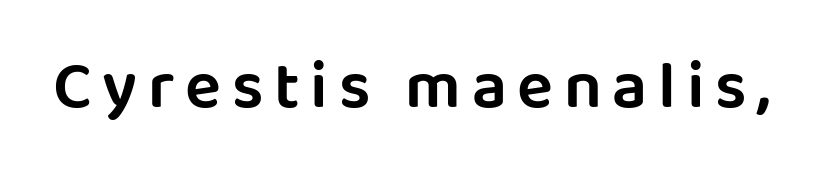
Q: Is the text italic (slanted)? A: No, it is upright.
Q: Is the typeface a serif or a sans-serif typeface? A: Sans-serif.
Q: Is the text underlined? A: No.
Q: Width (condensed, normal, or wide)? A: Normal.
Q: Stroke contrast? A: Low.
Q: x-height? A: Large.
Q: Monospaced? A: No.
